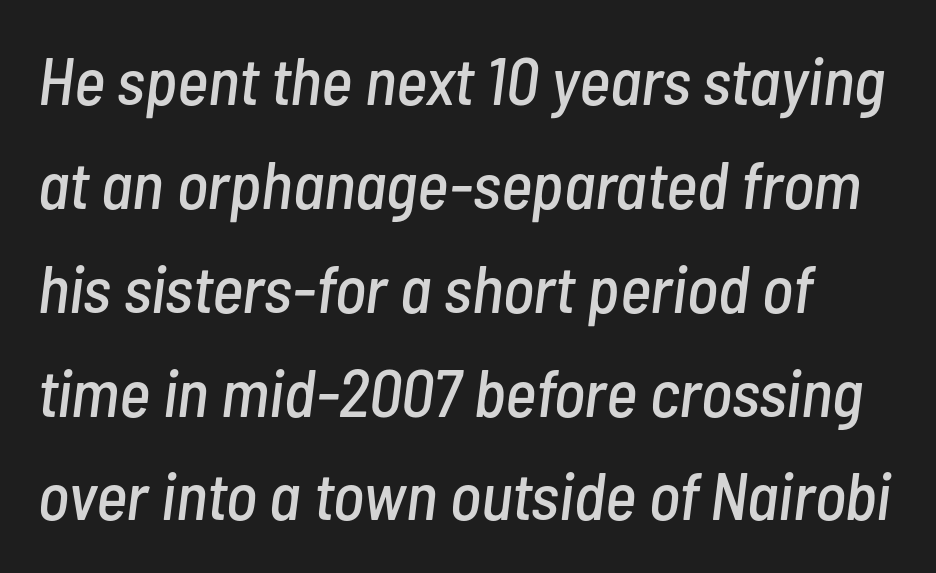
Q: Is the text italic (slanted)? A: Yes, it leans right by about 7 degrees.
Q: Is the text underlined? A: No.
Q: How is the paragraph aligned? A: Left-aligned.
Q: Is the spacing between letters normal or unusually wide? A: Normal.
Q: Is the spacing between lines tight, normal or loose? A: Normal.
Q: Width (condensed, normal, or wide)? A: Condensed.
Q: Stroke contrast? A: Low.
Q: x-height? A: Medium.
Q: Monospaced? A: No.
